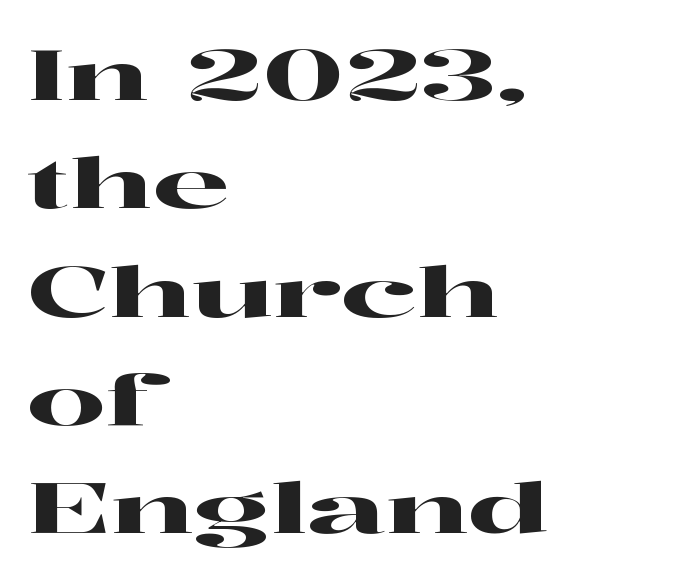
Nope, not italic — everything's standing straight. The paragraph shown leans on its left margin. This rendering employs a face with finishing strokes, i.e., a serif. The line texture is even and compact thanks to regular tracking. Here the designer chose a conventional face with non-uniform glyph widths.
